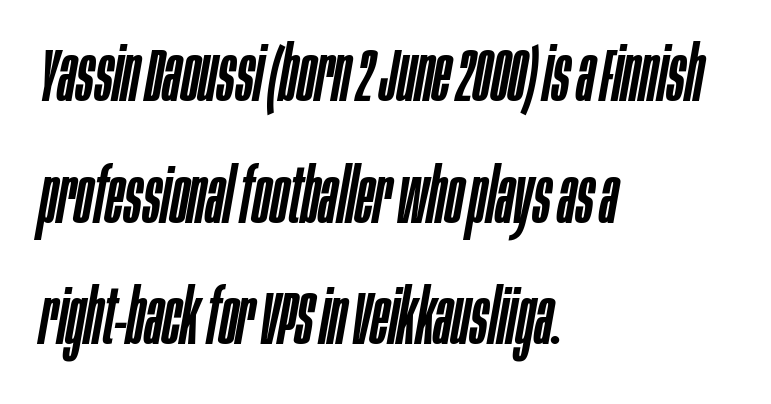
Students, observe: this is what conventionally led text looks like. This sample has the flowing, uneven cadence of proportional lettering. Typeset ragged right — the left edge is the straight one. Posture: slanted. Check under the words: just untouched page. Letter spacing: default.
